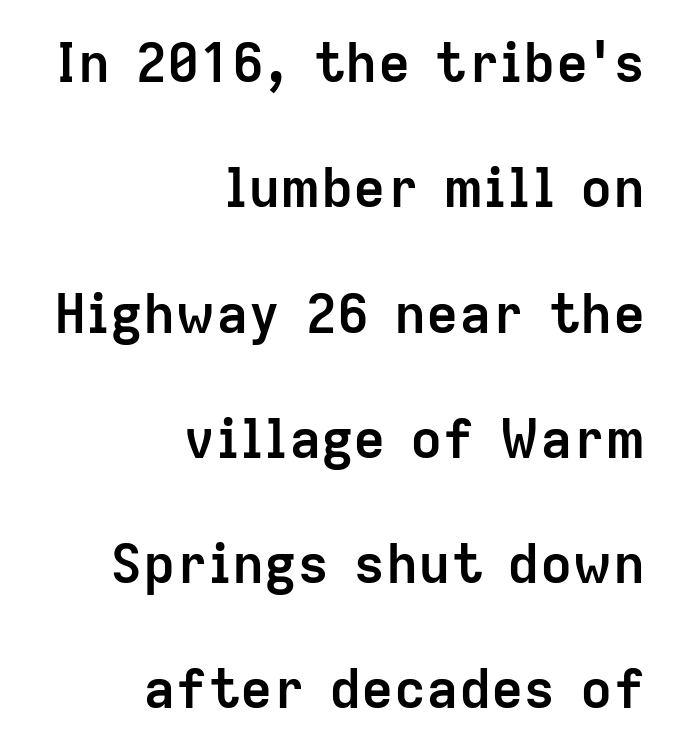
Descender tails drop into unmarked territory. Tracking value appears to be zero — textbook default spacing. Spacing verdict: proportional, widths tailored to each character. Compared with an ordinary text face, these strokes are far heavier — a full bold.
